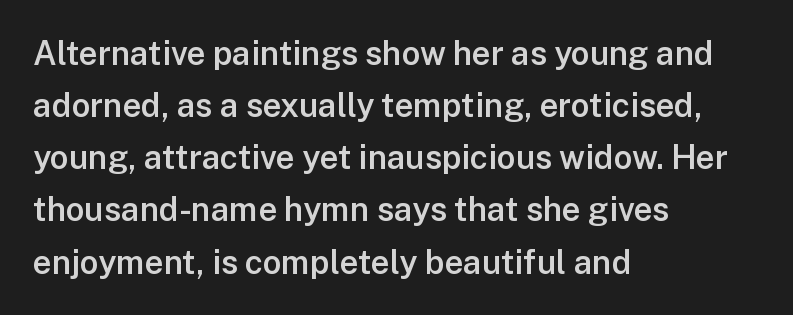
The image shows 33 px semibold sans-serif type, upright; set left-aligned, normal line spacing (1.58x), normal letter spacing, not underlined; low stroke contrast and a medium x-height.
